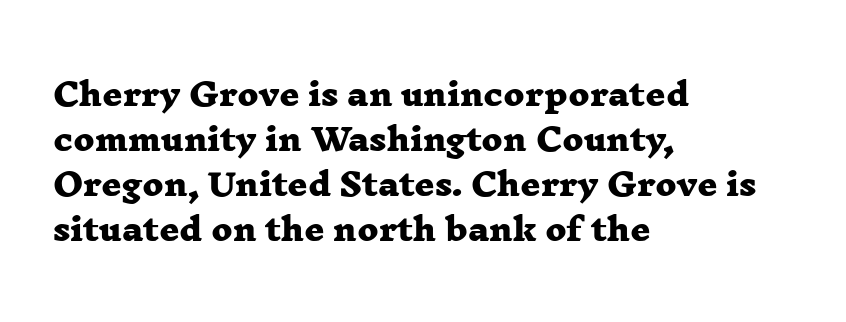
Q: Is the text bold? A: Yes.
Q: Is the typeface a serif or a sans-serif typeface? A: Serif.
Q: Is the text underlined? A: No.
Q: How is the paragraph aligned? A: Left-aligned.
Q: Is the spacing between letters normal or unusually wide? A: Normal.
Q: Is the spacing between lines tight, normal or loose? A: Normal.
Q: Width (condensed, normal, or wide)? A: Wide.
Q: Stroke contrast? A: Low.
Q: x-height? A: Medium.
Q: Monospaced? A: No.
